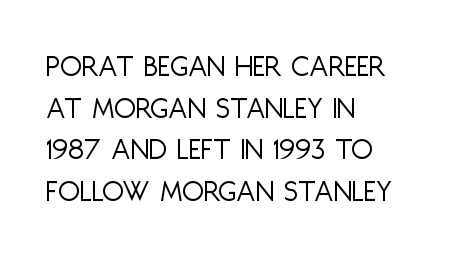
Q: Is the text bold? A: No.
Q: Is the text italic (slanted)? A: No, it is upright.
Q: Is the typeface a serif or a sans-serif typeface? A: Sans-serif.
Q: Is the text underlined? A: No.
Q: How is the paragraph aligned? A: Left-aligned.
Q: Is the spacing between letters normal or unusually wide? A: Normal.
Q: Is the spacing between lines tight, normal or loose? A: Normal.
Q: Width (condensed, normal, or wide)? A: Condensed.
Q: Stroke contrast? A: Low.
Q: x-height? A: Large.
Q: Monospaced? A: No.
